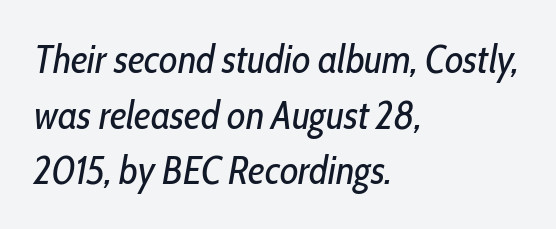
Q: Is the text bold? A: No.
Q: Is the text italic (slanted)? A: Yes, it leans right by about 10 degrees.
Q: Is the text underlined? A: No.
Q: How is the paragraph aligned? A: Left-aligned.
Q: Is the spacing between letters normal or unusually wide? A: Normal.
Q: Is the spacing between lines tight, normal or loose? A: Normal.
Q: Width (condensed, normal, or wide)? A: Condensed.
Q: Stroke contrast? A: Low.
Q: x-height? A: Medium.
Q: Monospaced? A: No.
